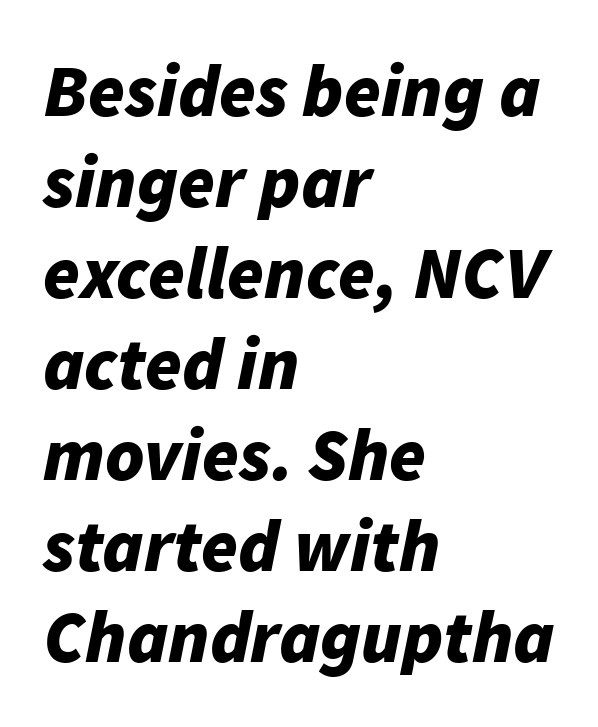
Q: Is the text bold? A: Yes.
Q: Is the text italic (slanted)? A: Yes, it leans right by about 11 degrees.
Q: Is the text underlined? A: No.
Q: How is the paragraph aligned? A: Left-aligned.
Q: Is the spacing between letters normal or unusually wide? A: Normal.
Q: Width (condensed, normal, or wide)? A: Normal.
Q: Stroke contrast? A: Low.
Q: x-height? A: Medium.
Q: Monospaced? A: No.
